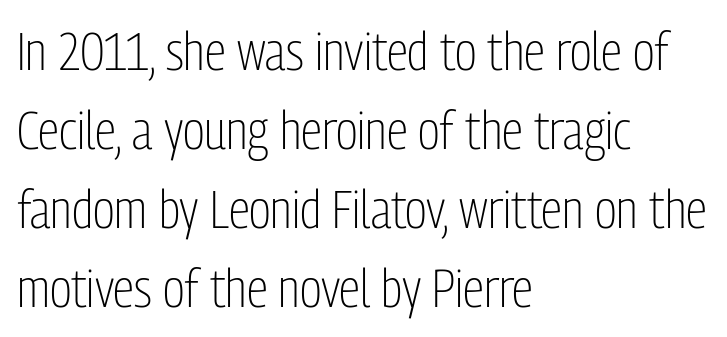
This is roman type, the default non-slanted kind. These lines sit exactly where default settings would place them. The type is set solid horizontally, with unmodified tracking. Descender tails drop into unmarked territory. Unlike a traditional serif, this face leaves its strokes unadorned. The letters advance in unequal steps, a hallmark of proportional type.
